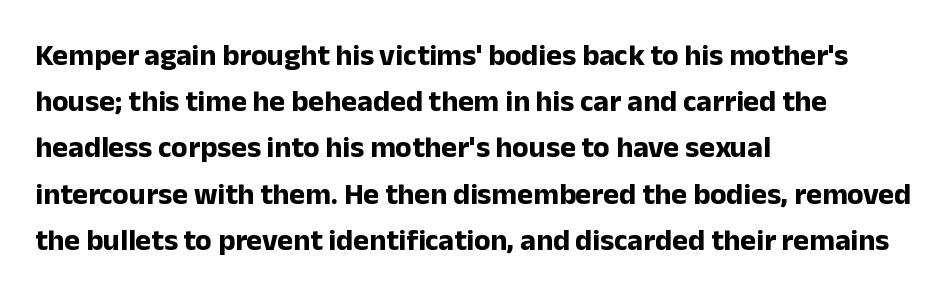
Q: Is the text bold? A: Yes.
Q: Is the text italic (slanted)? A: No, it is upright.
Q: Is the typeface a serif or a sans-serif typeface? A: Sans-serif.
Q: Is the text underlined? A: No.
Q: How is the paragraph aligned? A: Left-aligned.
Q: Is the spacing between letters normal or unusually wide? A: Normal.
Q: Is the spacing between lines tight, normal or loose? A: Normal.
Q: Width (condensed, normal, or wide)? A: Normal.
Q: Stroke contrast? A: Low.
Q: x-height? A: Medium.
Q: Monospaced? A: No.
